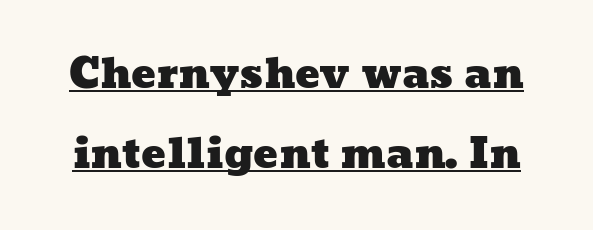
Q: Is the text underlined? A: Yes.
Q: Is the spacing between letters normal or unusually wide? A: Normal.
Q: Is the spacing between lines tight, normal or loose? A: Loose.
Q: Width (condensed, normal, or wide)? A: Wide.
Q: Stroke contrast? A: Low.
Q: x-height? A: Medium.
Q: Monospaced? A: No.
